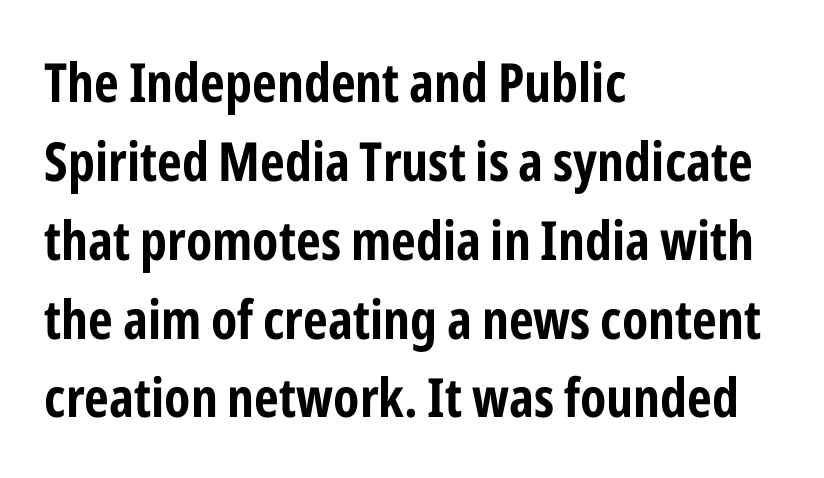
The image shows 54 px bold, condensed sans-serif type, upright; set left-aligned, normal line spacing (1.46x), normal letter spacing, not underlined; low stroke contrast and a medium x-height.
